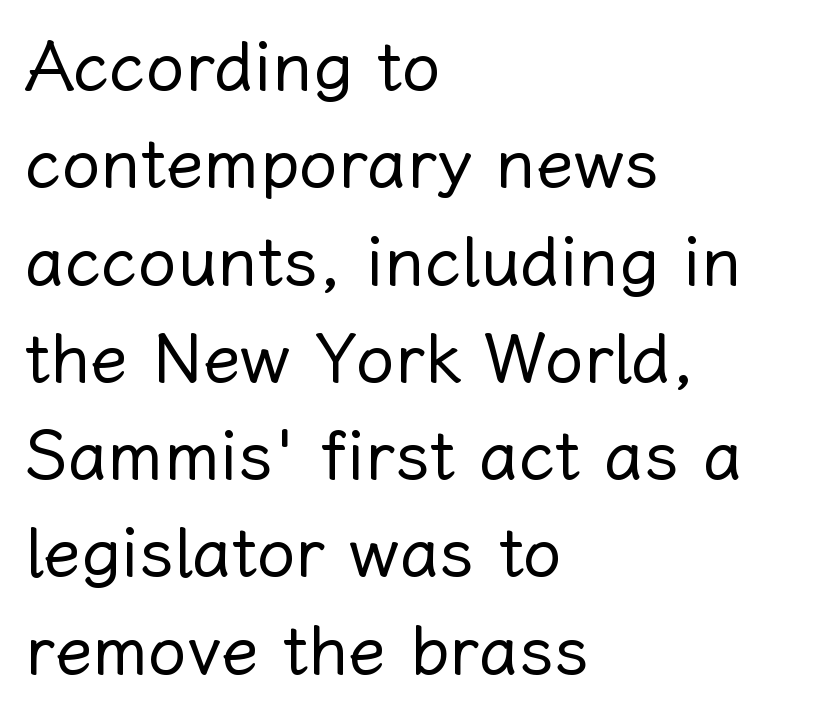
Q: Is the text bold? A: No.
Q: Is the text italic (slanted)? A: No, it is upright.
Q: Is the text underlined? A: No.
Q: How is the paragraph aligned? A: Left-aligned.
Q: Is the spacing between letters normal or unusually wide? A: Normal.
Q: Is the spacing between lines tight, normal or loose? A: Normal.
Q: Width (condensed, normal, or wide)? A: Normal.
Q: Stroke contrast? A: Low.
Q: x-height? A: Medium.
Q: Monospaced? A: No.
